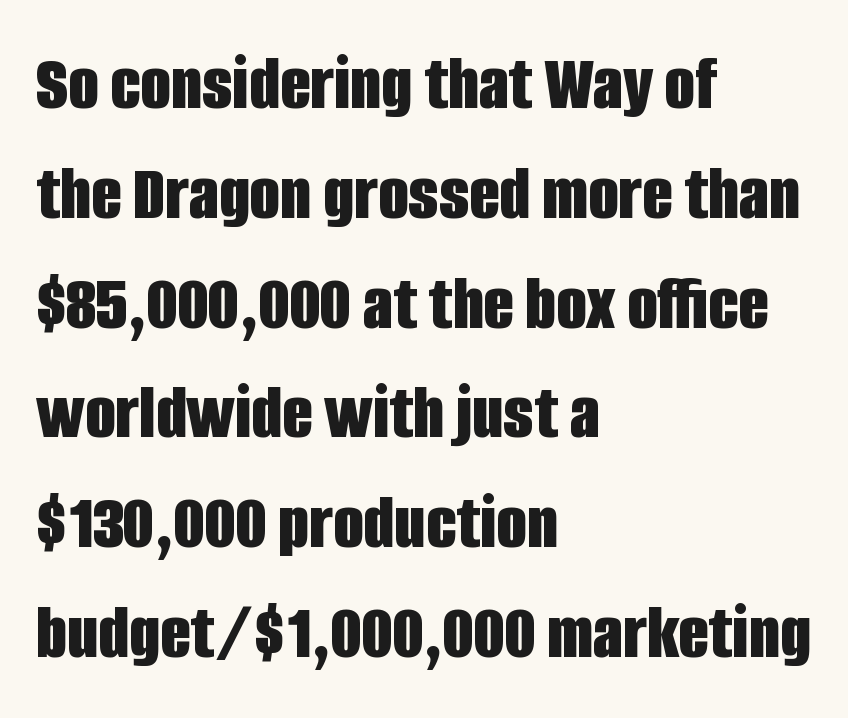
{"serif": "no", "italic": "no", "bold": "yes", "weight": "bold", "width": "condensed", "stroke_contrast": "low", "x_height": "large", "monospaced": "no", "underline": "no", "align": "left", "line_spacing": "normal", "line_spacing_ratio": 1.39, "letter_spacing": "normal", "letter_spacing_em": 0.0, "glyph_px": 79}
